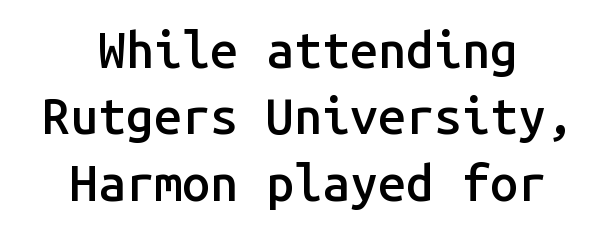
Q: Is the text bold? A: Semi-bold.
Q: Is the text italic (slanted)? A: No, it is upright.
Q: Is the typeface a serif or a sans-serif typeface? A: Sans-serif.
Q: Is the text underlined? A: No.
Q: How is the paragraph aligned? A: Centered.
Q: Is the spacing between letters normal or unusually wide? A: Normal.
Q: Is the spacing between lines tight, normal or loose? A: Normal.
Q: Width (condensed, normal, or wide)? A: Normal.
Q: Stroke contrast? A: Low.
Q: x-height? A: Medium.
Q: Monospaced? A: Yes.
